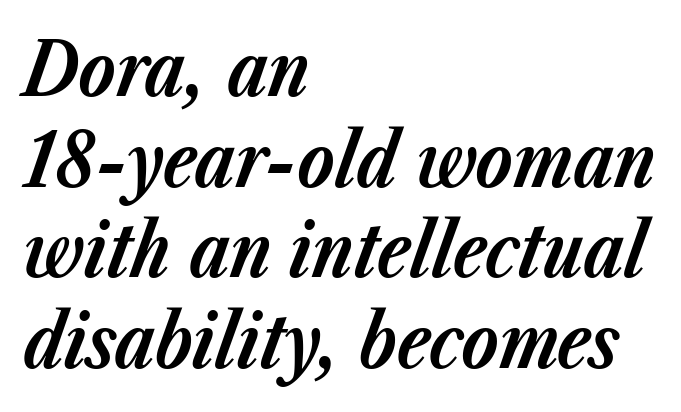
The image shows 75 px bold type, italic (leaning right); set left-aligned, line spacing 1.21x, normal letter spacing, not underlined; low stroke contrast and a medium x-height.
